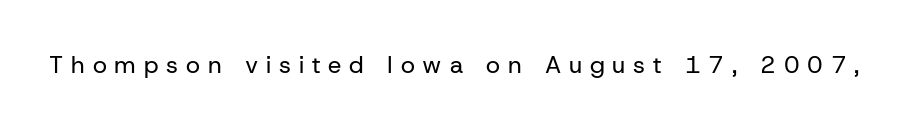
{"italic": "no", "bold": "no", "underline": "no", "letter_spacing": "wide", "letter_spacing_em": 0.33, "glyph_px": 24}
